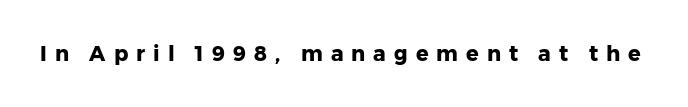
The image shows 21 px bold type, upright; set unusually wide letter spacing (+0.38 em), not underlined.
